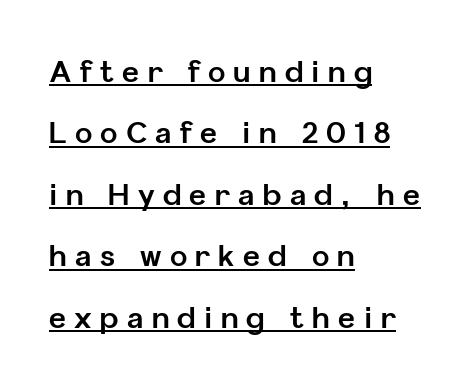
{"serif": "no", "italic": "no", "bold": "yes", "weight": "bold", "width": "normal", "stroke_contrast": "low", "x_height": "medium", "monospaced": "no", "underline": "yes", "align": "left", "line_spacing": "loose", "line_spacing_ratio": 2.12, "letter_spacing": "wide", "letter_spacing_em": 0.29, "glyph_px": 29}
